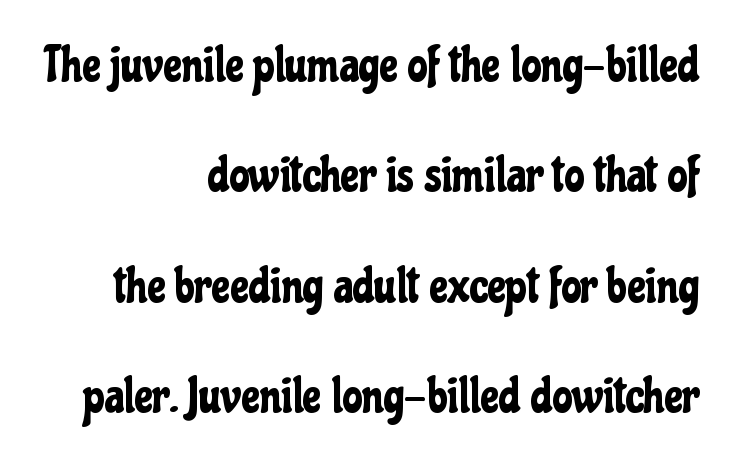
Q: Is the text italic (slanted)? A: No, it is upright.
Q: Is the typeface a serif or a sans-serif typeface? A: Sans-serif.
Q: Is the text underlined? A: No.
Q: How is the paragraph aligned? A: Right-aligned.
Q: Is the spacing between letters normal or unusually wide? A: Normal.
Q: Is the spacing between lines tight, normal or loose? A: Loose.
Q: Width (condensed, normal, or wide)? A: Condensed.
Q: Stroke contrast? A: Low.
Q: x-height? A: Medium.
Q: Monospaced? A: No.
